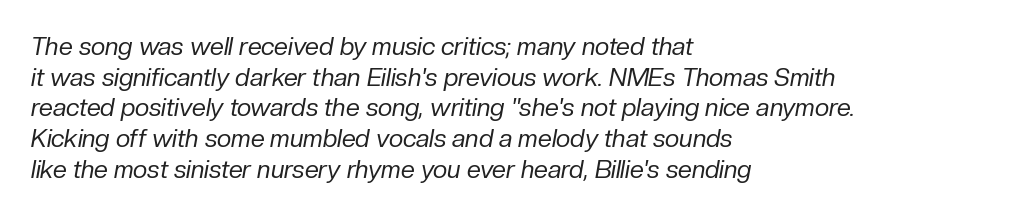
Q: Is the text bold? A: No.
Q: Is the text italic (slanted)? A: Yes, it leans right by about 10 degrees.
Q: Is the text underlined? A: No.
Q: How is the paragraph aligned? A: Left-aligned.
Q: Is the spacing between letters normal or unusually wide? A: Normal.
